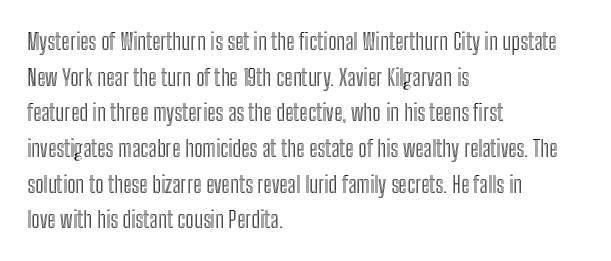
{"italic": "no", "underline": "no", "align": "left", "line_spacing": "normal", "line_spacing_ratio": 1.55, "letter_spacing": "normal", "letter_spacing_em": 0.0, "glyph_px": 23}
